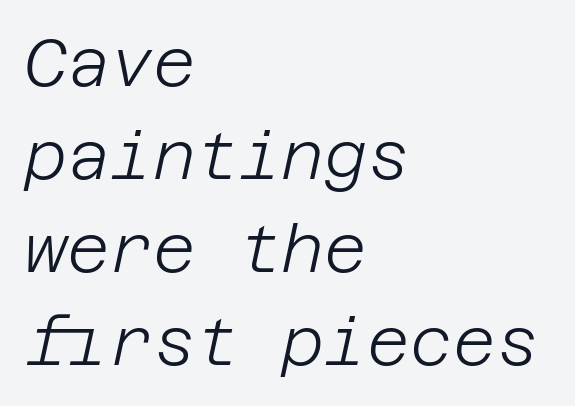
{"italic": "yes", "lean": "right", "slant_degrees": 12, "bold": "no", "weight": "light", "width": "normal", "stroke_contrast": "low", "x_height": "large", "underline": "no", "align": "left", "line_spacing": "normal", "line_spacing_ratio": 1.41, "letter_spacing": "normal", "letter_spacing_em": 0.0, "glyph_px": 66}
